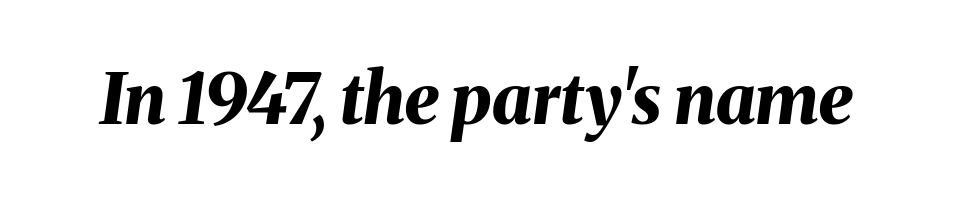
Q: Is the text bold? A: Yes.
Q: Is the text italic (slanted)? A: Yes, it leans right by about 8 degrees.
Q: Is the text underlined? A: No.
Q: Is the spacing between letters normal or unusually wide? A: Normal.
Q: Width (condensed, normal, or wide)? A: Normal.
Q: Stroke contrast? A: Medium.
Q: x-height? A: Medium.
Q: Monospaced? A: No.
